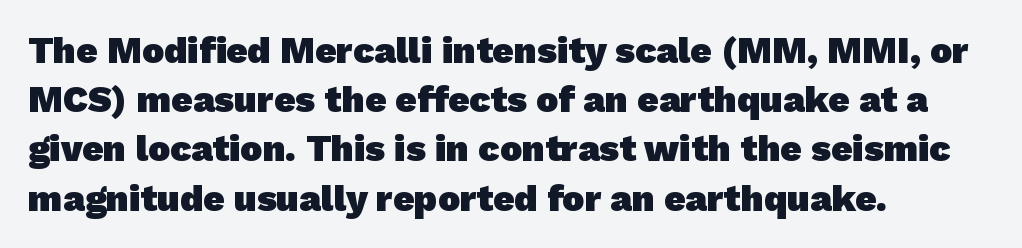
Look at the bottom of the vertical strokes: they stop flat, with no serifs. How are the letters spaced? Ordinarily, with no added tracking. Looks like regular typesetting: each glyph gets only the width it needs. Visually the block forms a straight wall on the left and a jagged coastline on the right. Glance below the letters and you will spot only blank space.
